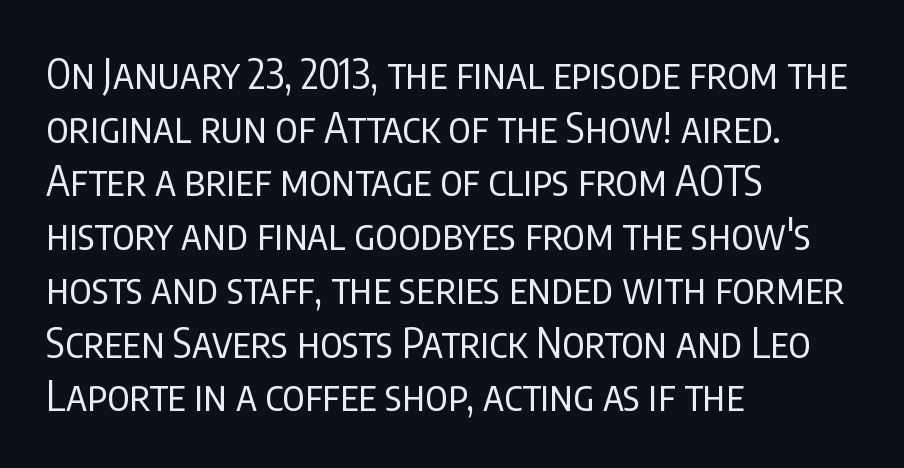
The image shows 41 px regular-weight, condensed sans-serif type, upright; set left-aligned, normal line spacing (1.31x), normal letter spacing, not underlined; low stroke contrast and a large x-height.
